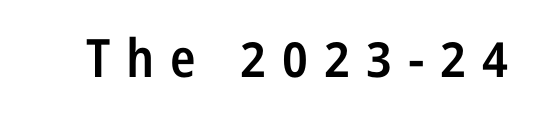
{"serif": "no", "italic": "no", "bold": "semi", "weight": "semibold", "width": "condensed", "stroke_contrast": "low", "x_height": "medium", "monospaced": "no", "underline": "no", "letter_spacing": "wide", "letter_spacing_em": 0.3, "glyph_px": 53}
